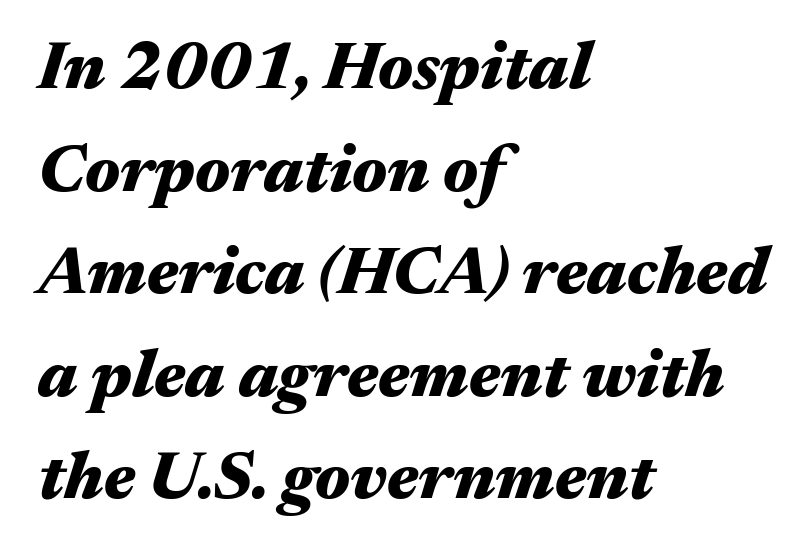
The image shows 67 px heavy, wide type, italic (leaning right); set left-aligned, normal line spacing (1.53x), normal letter spacing, not underlined; medium stroke contrast and a medium x-height.
